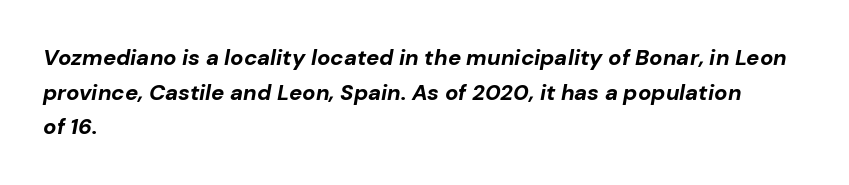
{"italic": "yes", "lean": "right", "slant_degrees": 10, "bold": "yes", "underline": "no", "align": "left", "line_spacing": "normal", "line_spacing_ratio": 1.57, "letter_spacing": "normal", "letter_spacing_em": 0.0, "glyph_px": 22}
